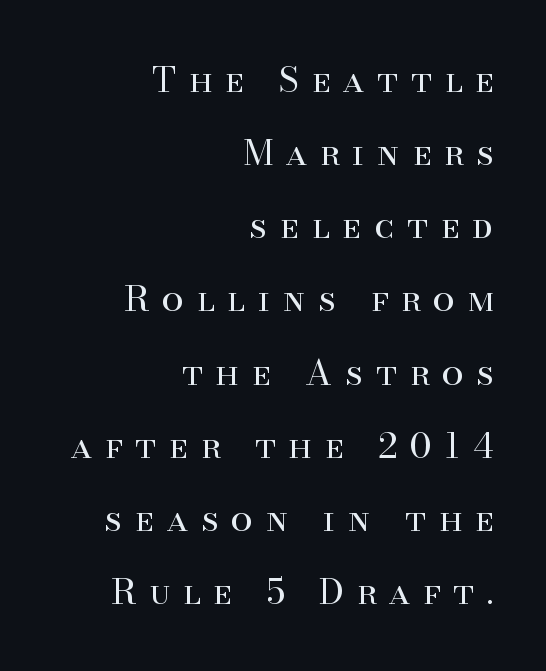
Summary of vertical rhythm: relaxed, with wide interline spacing. Bold? No — there's no thickening of the strokes. The rag falls on the left side of this text block. This sample has the flowing, uneven cadence of proportional lettering.
